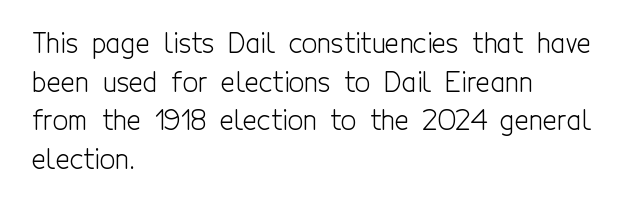
Q: Is the text bold? A: No.
Q: Is the text italic (slanted)? A: No, it is upright.
Q: Is the text underlined? A: No.
Q: How is the paragraph aligned? A: Left-aligned.
Q: Is the spacing between letters normal or unusually wide? A: Normal.
Q: Is the spacing between lines tight, normal or loose? A: Normal.
